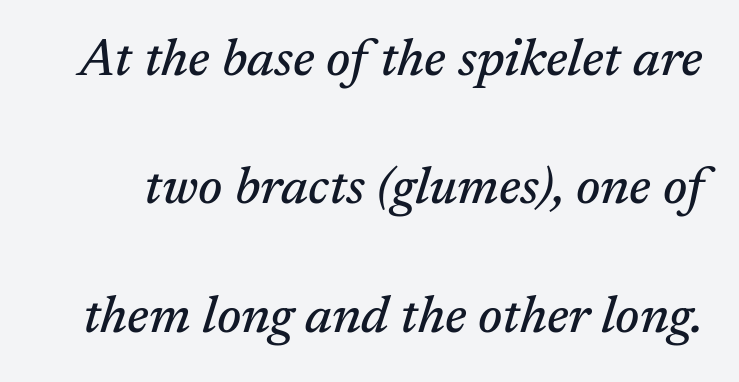
The image shows 52 px serif type, italic (leaning right); set loose line spacing (2.47x), normal letter spacing, not underlined; medium stroke contrast and a medium x-height.
